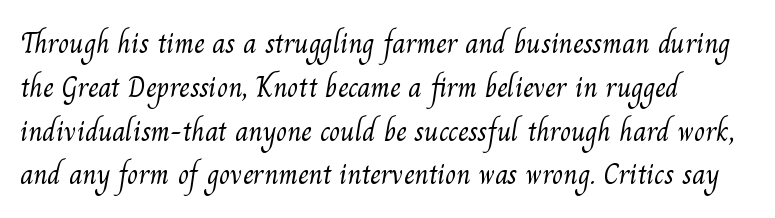
No word sits above an underline. These glyphs show unthickened strokes, regular width or finer. Words appear dense and cohesive because spacing is normal. Does the copy run flush right? No — it runs flush left. A typesetter would call this leading conventional body-copy spacing. Old-style or modern, the face here clearly has serifs.
